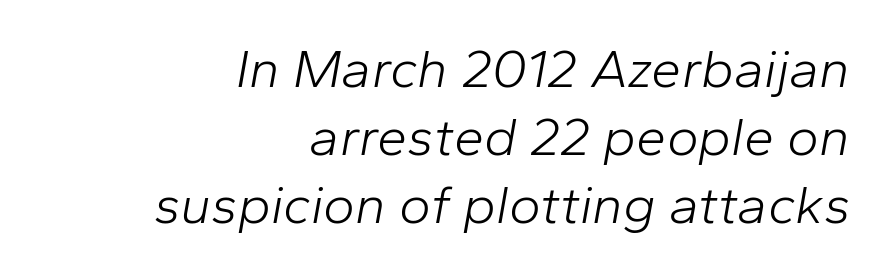
{"italic": "yes", "lean": "right", "slant_degrees": 10, "bold": "no", "weight": "light", "width": "normal", "stroke_contrast": "low", "x_height": "medium", "monospaced": "no", "underline": "no", "align": "right", "line_spacing": "normal", "line_spacing_ratio": 1.26, "letter_spacing": "normal", "letter_spacing_em": 0.0, "glyph_px": 54}
